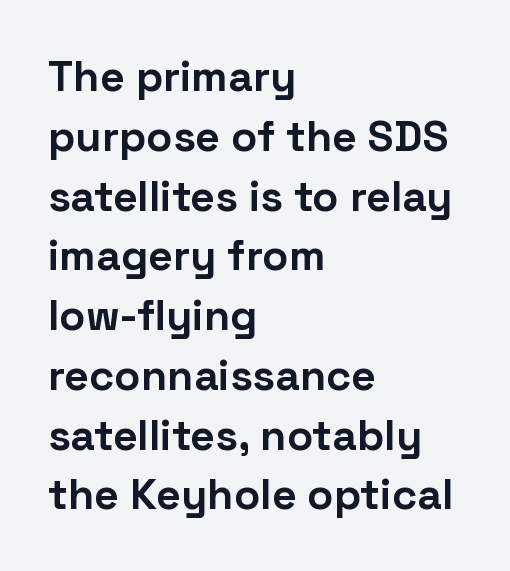
Q: Is the text bold? A: Yes.
Q: Is the text italic (slanted)? A: No, it is upright.
Q: Is the typeface a serif or a sans-serif typeface? A: Sans-serif.
Q: Is the text underlined? A: No.
Q: How is the paragraph aligned? A: Left-aligned.
Q: Is the spacing between letters normal or unusually wide? A: Normal.
Q: Is the spacing between lines tight, normal or loose? A: Normal.
Q: Width (condensed, normal, or wide)? A: Normal.
Q: Stroke contrast? A: Low.
Q: x-height? A: Medium.
Q: Monospaced? A: No.
